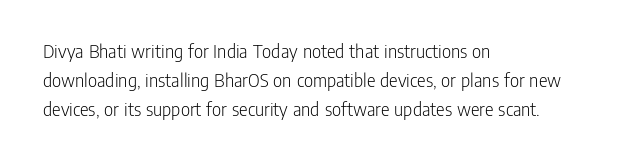
The image shows 20 px text type, upright; set left-aligned, normal line spacing (1.45x), normal letter spacing, not underlined.
